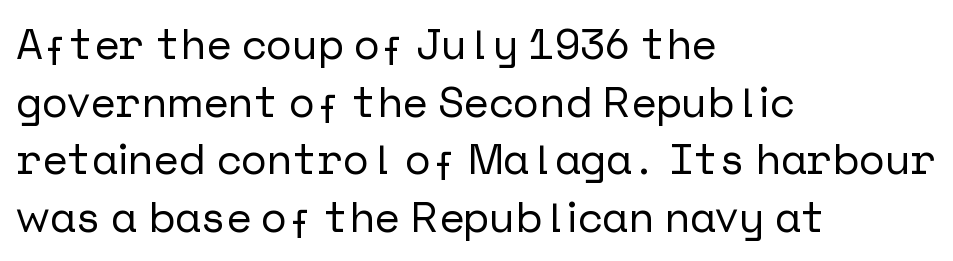
{"serif": "no", "italic": "no", "width": "normal", "stroke_contrast": "low", "x_height": "medium", "underline": "no", "align": "left", "line_spacing": "normal", "line_spacing_ratio": 1.34, "letter_spacing": "normal", "letter_spacing_em": 0.0, "glyph_px": 43}
